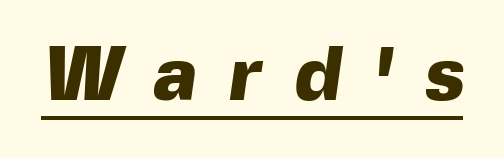
The image shows 77 px heavy sans-serif type; set unusually wide letter spacing (+0.42 em), underlined; a medium x-height.
